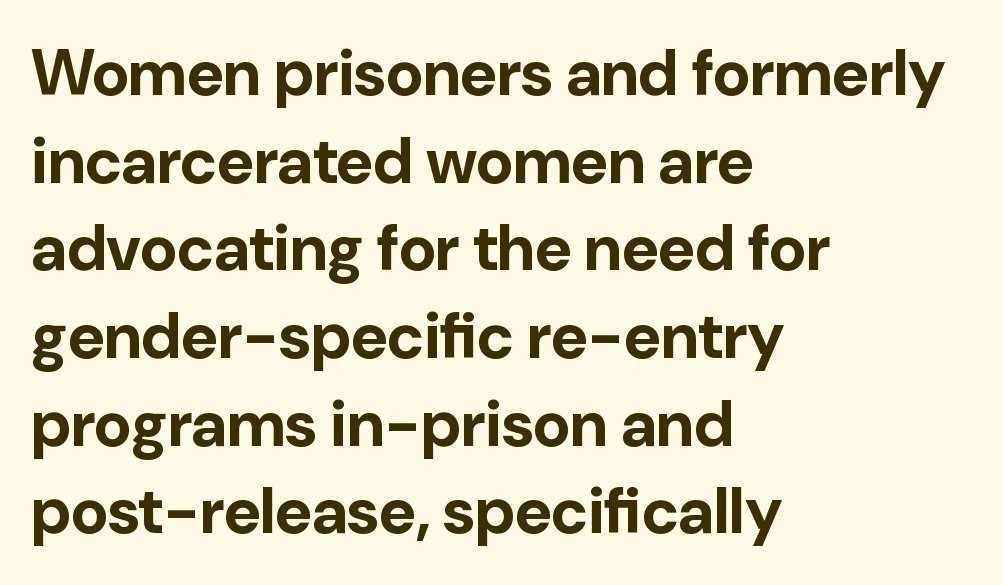
Q: Is the text bold? A: Yes.
Q: Is the text italic (slanted)? A: No, it is upright.
Q: Is the typeface a serif or a sans-serif typeface? A: Sans-serif.
Q: Is the text underlined? A: No.
Q: How is the paragraph aligned? A: Left-aligned.
Q: Is the spacing between letters normal or unusually wide? A: Normal.
Q: Is the spacing between lines tight, normal or loose? A: Normal.
Q: Width (condensed, normal, or wide)? A: Normal.
Q: Stroke contrast? A: Low.
Q: x-height? A: Medium.
Q: Monospaced? A: No.
